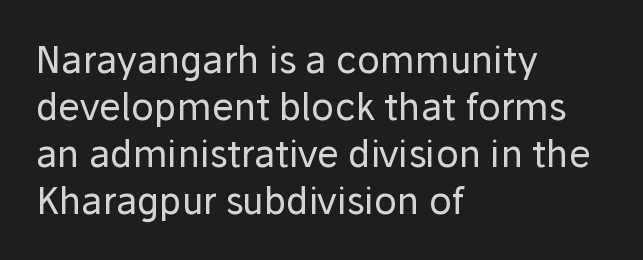
{"serif": "no", "italic": "no", "bold": "no", "weight": "regular", "width": "normal", "stroke_contrast": "low", "x_height": "medium", "monospaced": "no", "underline": "no", "align": "left", "line_spacing": "normal", "line_spacing_ratio": 1.27, "letter_spacing": "normal", "letter_spacing_em": 0.0, "glyph_px": 37}
